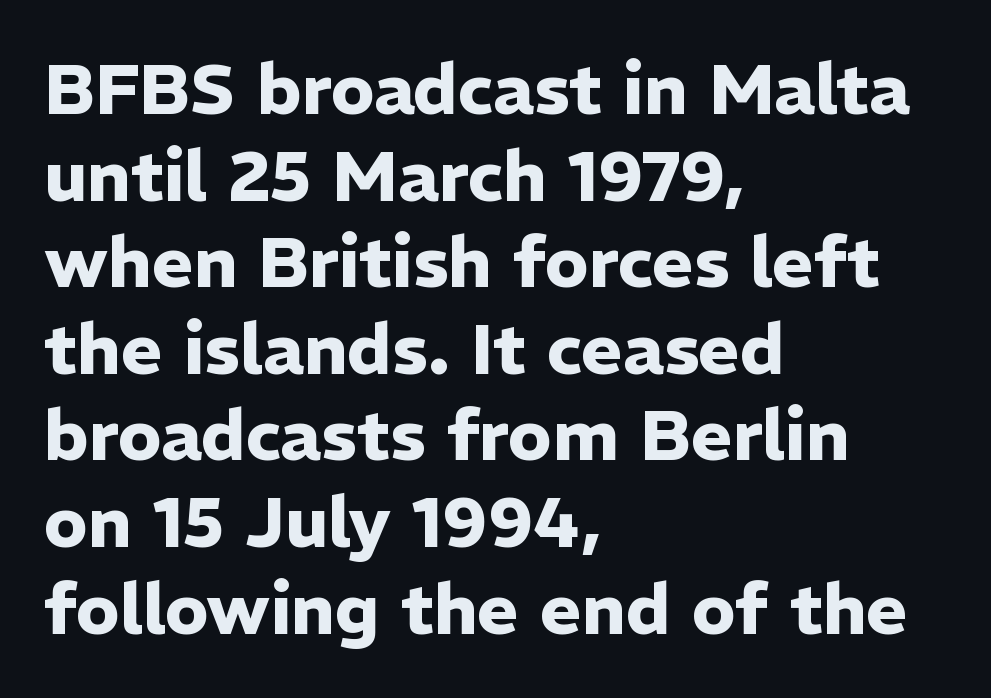
The image shows 71 px heavy sans-serif type, upright; set left-aligned, line spacing 1.22x, normal letter spacing, not underlined; low stroke contrast and a medium x-height.
